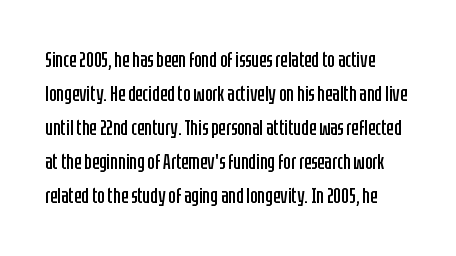
Q: Is the text bold? A: No.
Q: Is the text italic (slanted)? A: No, it is upright.
Q: Is the text underlined? A: No.
Q: Is the spacing between letters normal or unusually wide? A: Normal.
Q: Is the spacing between lines tight, normal or loose? A: Normal.
